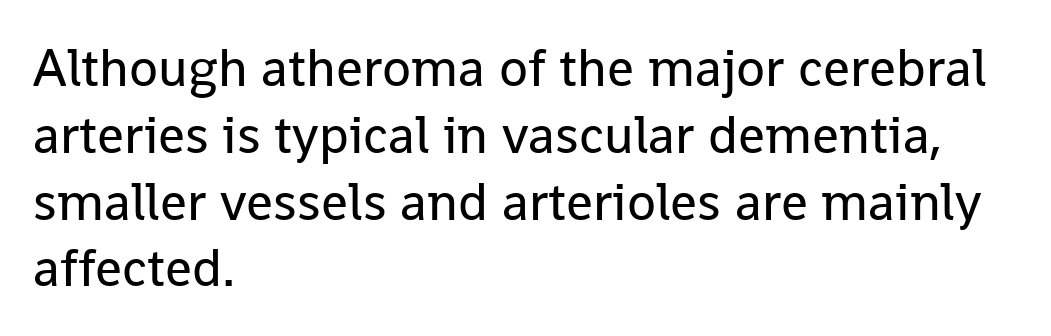
The image shows 53 px regular-weight sans-serif type, upright; set left-aligned, normal line spacing (1.26x), normal letter spacing, not underlined; low stroke contrast and a medium x-height.
